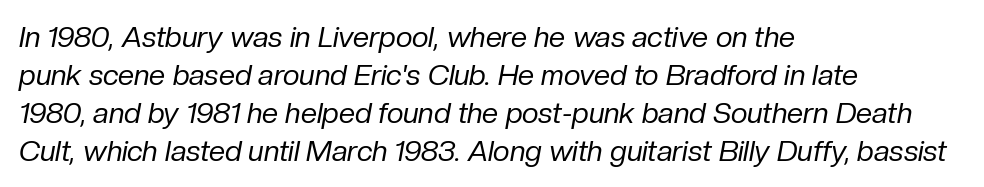
Q: Is the text bold? A: No.
Q: Is the text italic (slanted)? A: Yes, it leans right by about 10 degrees.
Q: Is the text underlined? A: No.
Q: How is the paragraph aligned? A: Left-aligned.
Q: Is the spacing between letters normal or unusually wide? A: Normal.
Q: Is the spacing between lines tight, normal or loose? A: Normal.
Q: Width (condensed, normal, or wide)? A: Normal.
Q: Stroke contrast? A: Low.
Q: x-height? A: Medium.
Q: Monospaced? A: No.
